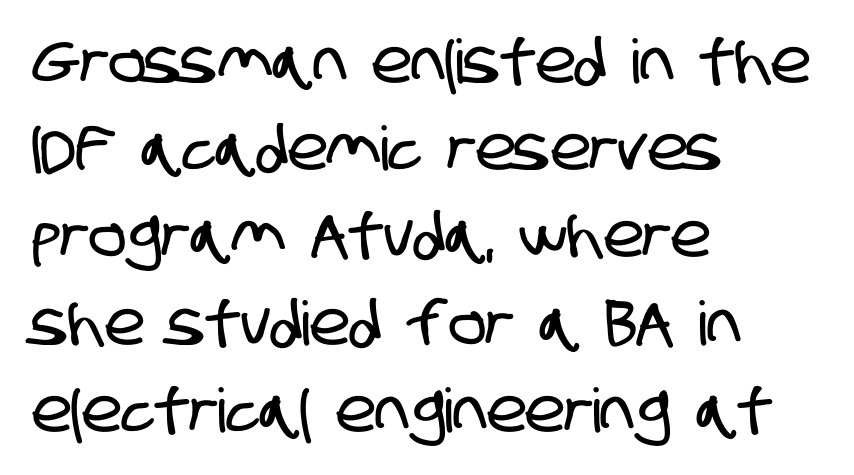
Q: Is the typeface a serif or a sans-serif typeface? A: Sans-serif.
Q: Is the text underlined? A: No.
Q: How is the paragraph aligned? A: Left-aligned.
Q: Is the spacing between letters normal or unusually wide? A: Normal.
Q: Is the spacing between lines tight, normal or loose? A: Normal.
Q: Width (condensed, normal, or wide)? A: Condensed.
Q: Stroke contrast? A: Low.
Q: x-height? A: Large.
Q: Monospaced? A: No.
